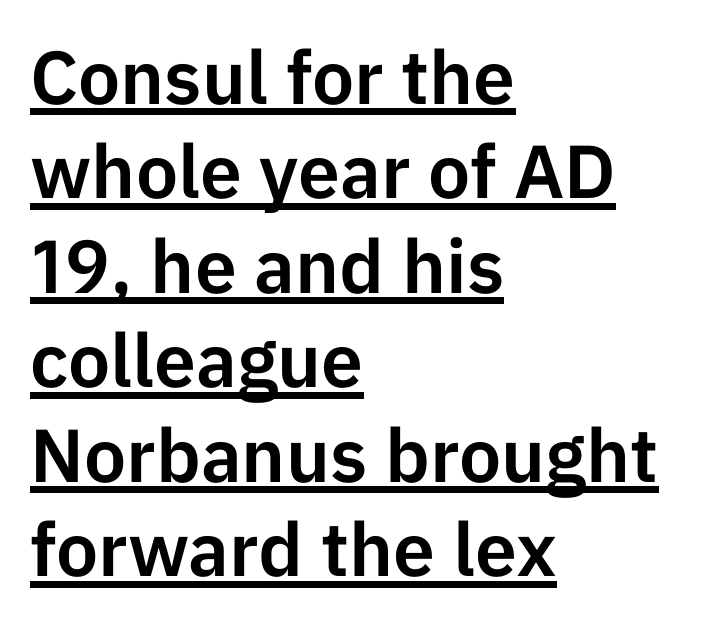
The image shows 75 px sans-serif type, upright; set left-aligned, normal line spacing (1.26x), normal letter spacing, underlined; low stroke contrast and a medium x-height.
